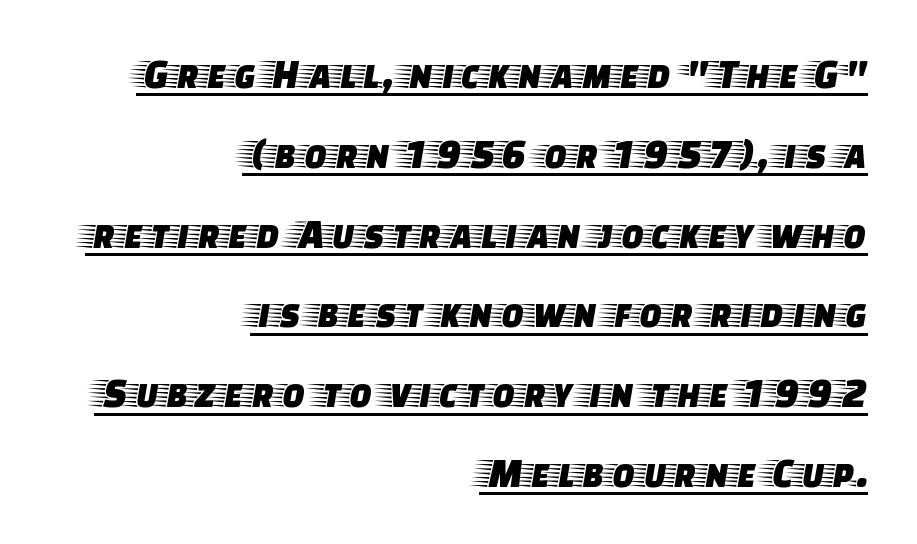
The image shows 42 px wide serif type; set right-aligned, loose line spacing (1.9x), normal letter spacing, underlined; low stroke contrast and a large x-height.
